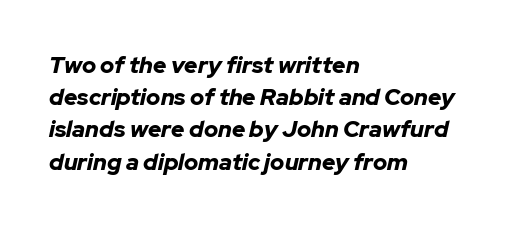
Vertical spacing — default. Has an underline been added? It has not. The tracking reads as untouched default to a designer's eye. The glyphs have the mass of a bold cut. Is the type slanted? Yes — the strokes lean at a clear angle.
